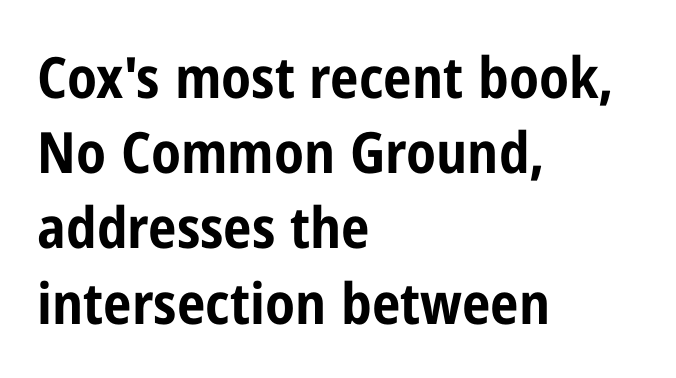
Q: Is the text bold? A: Yes.
Q: Is the text italic (slanted)? A: No, it is upright.
Q: Is the typeface a serif or a sans-serif typeface? A: Sans-serif.
Q: Is the text underlined? A: No.
Q: How is the paragraph aligned? A: Left-aligned.
Q: Is the spacing between letters normal or unusually wide? A: Normal.
Q: Is the spacing between lines tight, normal or loose? A: Normal.
Q: Width (condensed, normal, or wide)? A: Condensed.
Q: Stroke contrast? A: Low.
Q: x-height? A: Medium.
Q: Monospaced? A: No.
